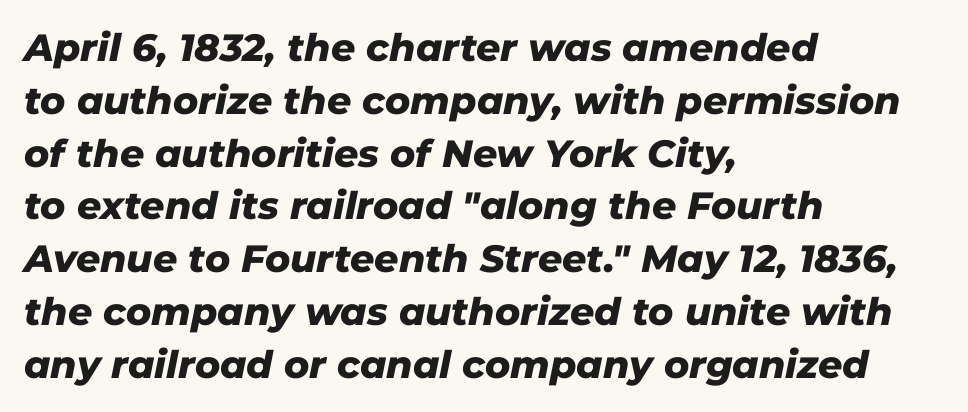
The image shows 38 px heavy type, italic (leaning right); set left-aligned, normal line spacing (1.39x), normal letter spacing, not underlined; low stroke contrast and a medium x-height.
